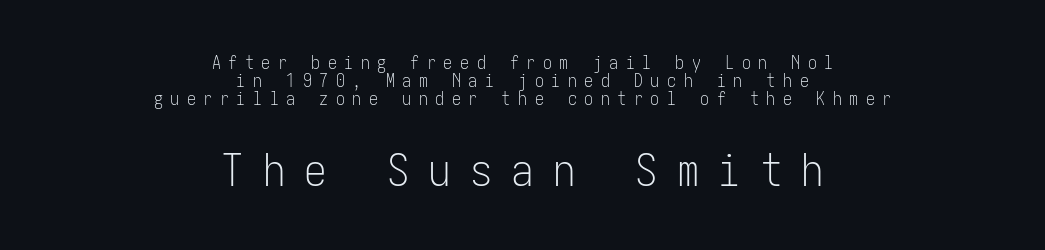
In terms of letterspacing, this is a distinctly airy, spread setting. This sample is center-justified, so both line endings float freely. You can tell it's not italic because the verticals are truly vertical. Stroke terminals: plain, sans-serif. These two chunks differ in scale, with the bottom chunk taking the larger measure. Regarding leading, the lines here are crowded together.
